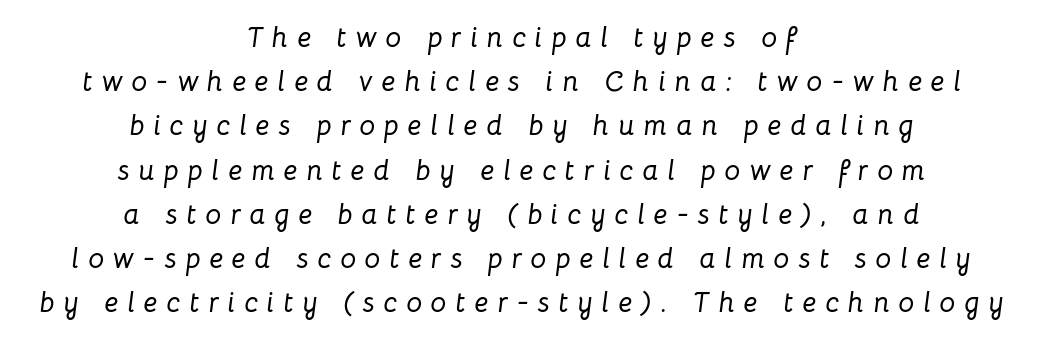
Is the letter spacing exaggerated? Yes — the characters are pushed far apart. The face used here is proportionally spaced, like ordinary book or web type. The rendering applies a slant to the glyphs. This block has exactly the height ordinary leading produces. This rendering uses center alignment, leaving both contours irregular but symmetric.
